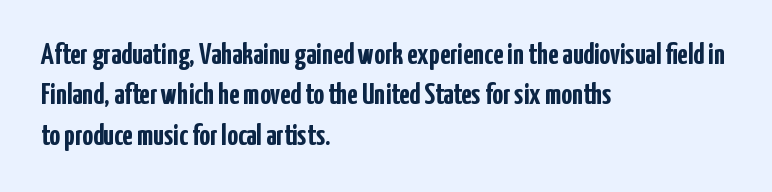
{"serif": "no", "italic": "no", "bold": "yes", "weight": "semibold", "width": "condensed", "stroke_contrast": "low", "x_height": "medium", "monospaced": "no", "underline": "no", "align": "left", "line_spacing": "normal", "line_spacing_ratio": 1.35, "letter_spacing": "normal", "letter_spacing_em": 0.0, "glyph_px": 30}
